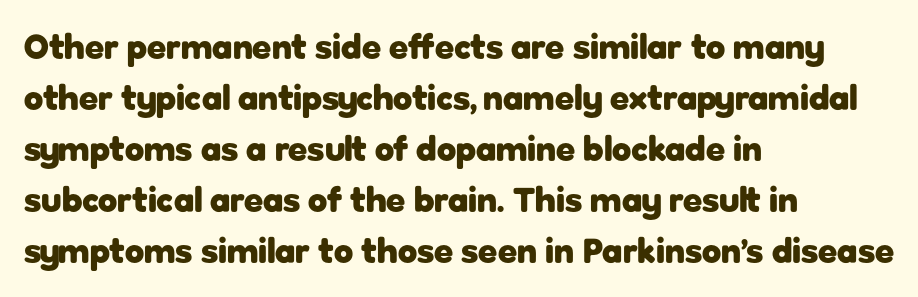
Q: Is the text bold? A: Yes.
Q: Is the text italic (slanted)? A: No, it is upright.
Q: Is the typeface a serif or a sans-serif typeface? A: Sans-serif.
Q: Is the text underlined? A: No.
Q: How is the paragraph aligned? A: Left-aligned.
Q: Is the spacing between letters normal or unusually wide? A: Normal.
Q: Is the spacing between lines tight, normal or loose? A: Normal.
Q: Width (condensed, normal, or wide)? A: Normal.
Q: Stroke contrast? A: Low.
Q: x-height? A: Medium.
Q: Monospaced? A: No.
